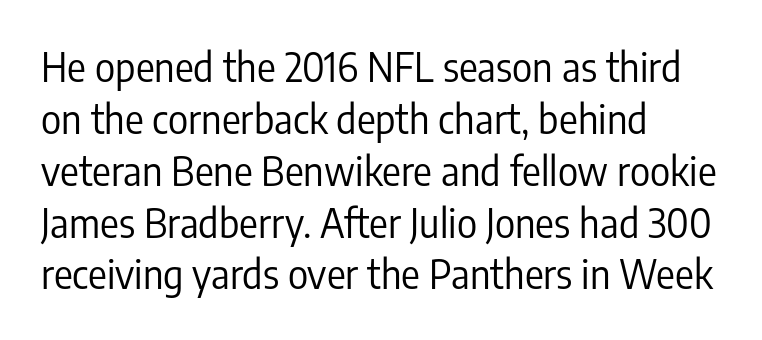
Q: Is the text bold? A: No.
Q: Is the text italic (slanted)? A: No, it is upright.
Q: Is the typeface a serif or a sans-serif typeface? A: Sans-serif.
Q: Is the text underlined? A: No.
Q: How is the paragraph aligned? A: Left-aligned.
Q: Is the spacing between letters normal or unusually wide? A: Normal.
Q: Is the spacing between lines tight, normal or loose? A: Normal.
Q: Width (condensed, normal, or wide)? A: Condensed.
Q: Stroke contrast? A: Low.
Q: x-height? A: Medium.
Q: Monospaced? A: No.
